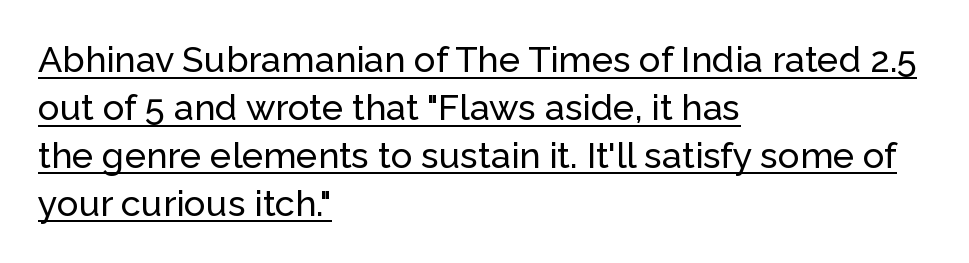
The image shows 36 px sans-serif type, upright; set left-aligned, normal line spacing (1.33x), normal letter spacing, underlined; low stroke contrast and a medium x-height.
